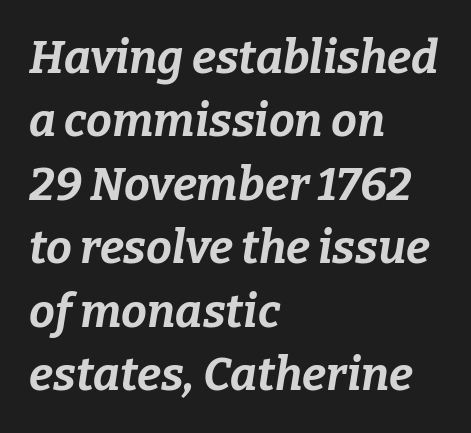
A student would call this left alignment; a typographer would say flush left, rag right. Here the designer chose a conventional face with non-uniform glyph widths. Letters rest on an invisible, unmarked baseline. The lines sit at an ordinary, default distance from one another. The specimen reads as italic at a glance.
